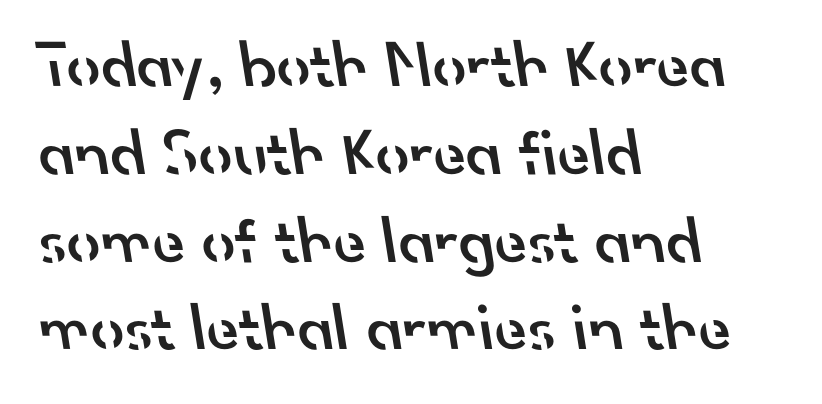
A somewhat darkened texture: the type is semibold rather than bold. Plain, unruled lines of type. Varying glyph widths throughout — classic text-font behaviour. The tracking reads as untouched default to a designer's eye. Summary of vertical rhythm: regular, with standard interline spacing.
